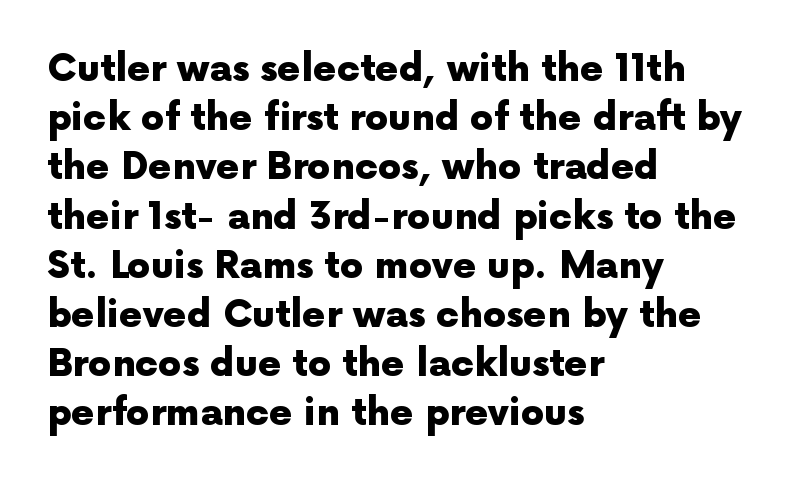
The image shows 37 px heavy sans-serif type, upright; set left-aligned, normal line spacing (1.33x), normal letter spacing, not underlined; a medium x-height.
